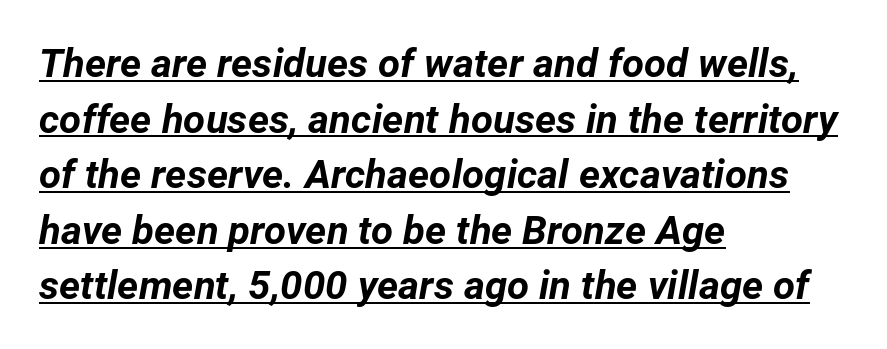
The image shows 40 px bold type, italic (leaning right); set left-aligned, normal line spacing (1.39x), normal letter spacing, underlined; low stroke contrast and a medium x-height.
